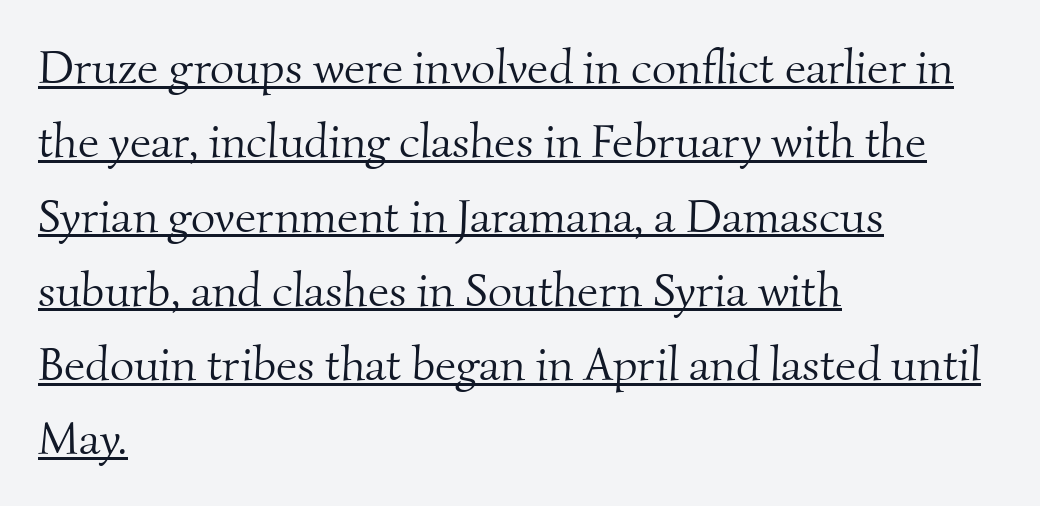
Descenders here cross a horizontal rule under the line. Is the type heavy? It reads as light-to-regular instead. One-word summary of the alignment: left. Stroke terminals: seriffed. This rendering leaves character spacing at its baseline value.
